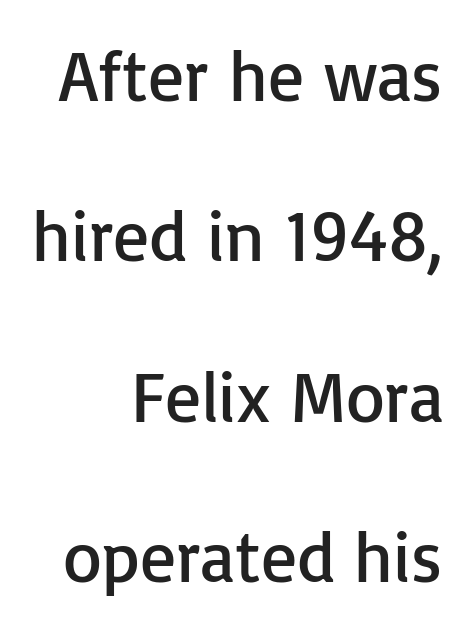
{"serif": "no", "italic": "no", "bold": "no", "weight": "regular", "width": "normal", "stroke_contrast": "low", "x_height": "medium", "monospaced": "no", "underline": "no", "align": "right", "line_spacing": "loose", "line_spacing_ratio": 2.26, "letter_spacing": "normal", "letter_spacing_em": 0.0, "glyph_px": 71}
